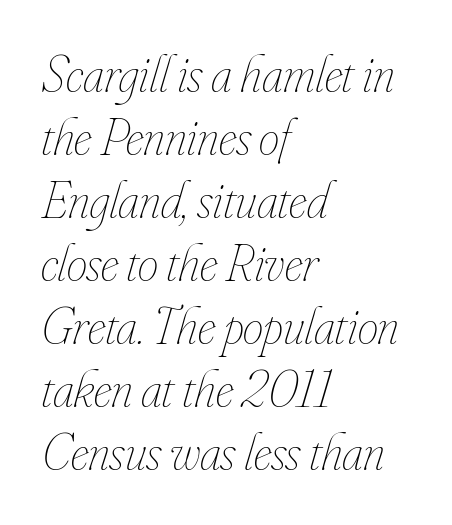
The image shows 52 px thin, condensed type, italic (leaning right); set left-aligned, line spacing 1.21x, normal letter spacing, not underlined; low stroke contrast and a small x-height.
